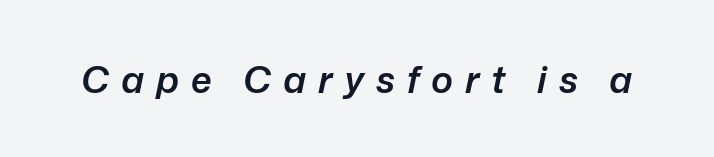
Q: Is the text bold? A: Semi-bold.
Q: Is the text italic (slanted)? A: Yes, it leans right by about 12 degrees.
Q: Is the text underlined? A: No.
Q: Is the spacing between letters normal or unusually wide? A: Unusually wide.
Q: Width (condensed, normal, or wide)? A: Normal.
Q: Stroke contrast? A: Low.
Q: x-height? A: Medium.
Q: Monospaced? A: No.
